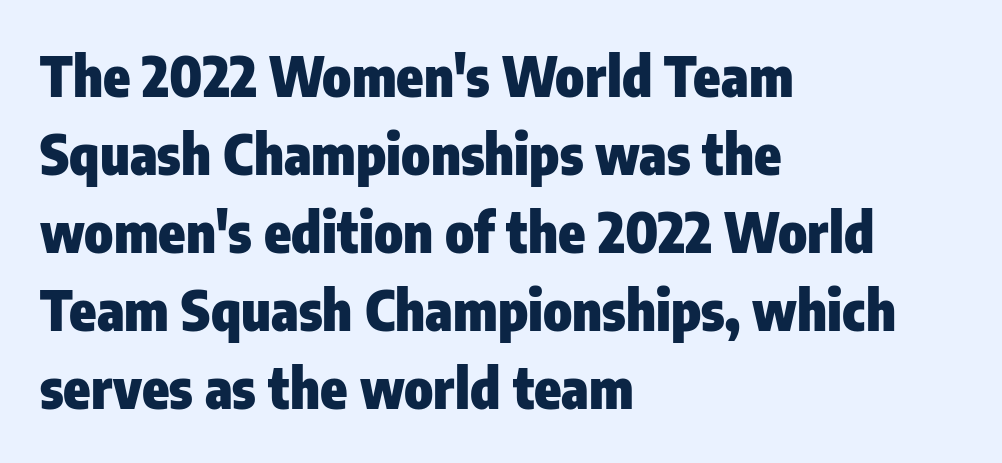
Note the varied advance widths — an 'i' is clearly narrower than an 'm'. Regarding leading, the lines here are spaced in the standard way. Letterform terminals end flat and unadorned throughout the passage. Decoration check: the copy has no underline. No italicization has been applied; the sample stays upright.
